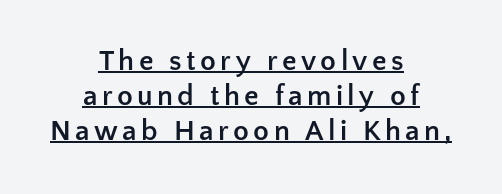
{"serif": "no", "italic": "no", "bold": "yes", "weight": "semibold", "width": "normal", "stroke_contrast": "low", "x_height": "medium", "monospaced": "no", "underline": "yes", "align": "center", "line_spacing_ratio": 1.21, "glyph_px": 29}
